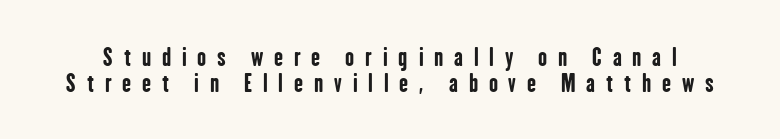
The image shows 24 px bold type, upright; set tight line spacing (1.09x), unusually wide letter spacing (+0.45 em), not underlined.
